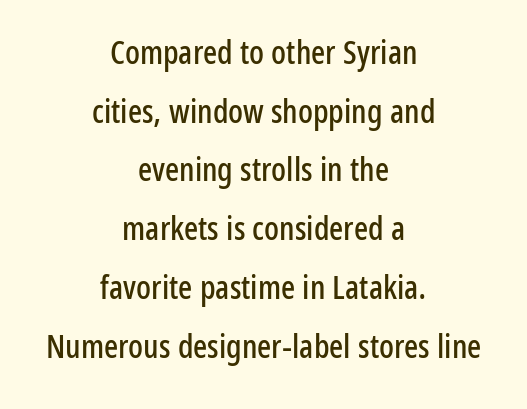
Honestly, there is no underline to notice here at all. Spacing verdict: proportional, widths tailored to each character. A roman cut, with each character standing at attention. The lines are quadded center. Typographically, this falls in the sans-serif category. Inter-character spacing is left at the font's built-in metrics.
